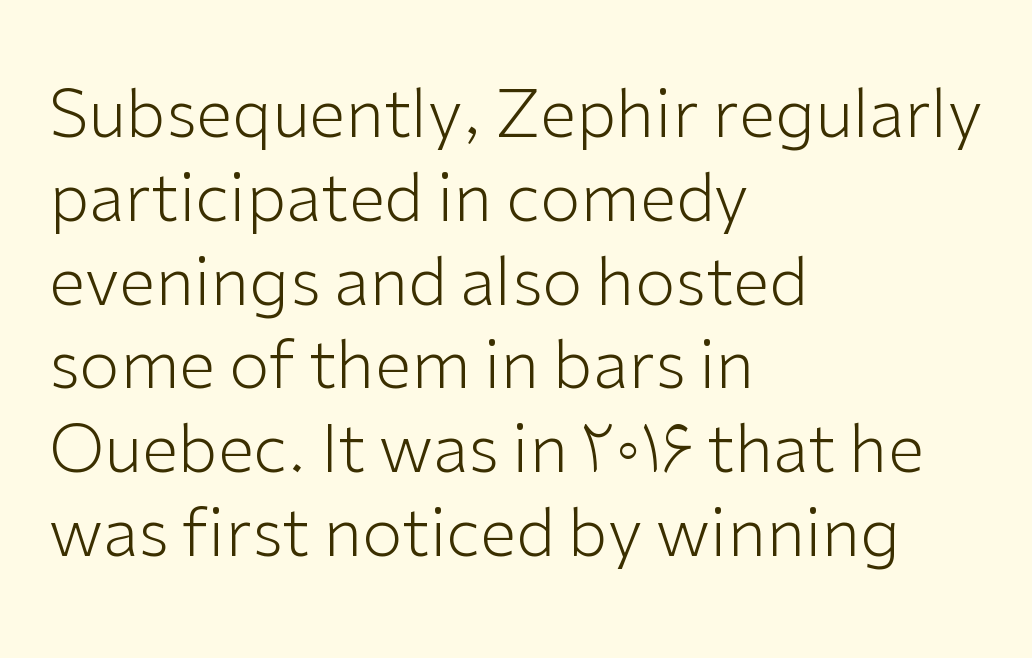
The image shows 66 px light sans-serif type, upright; set left-aligned, normal line spacing (1.27x), normal letter spacing, not underlined; low stroke contrast and a medium x-height.
